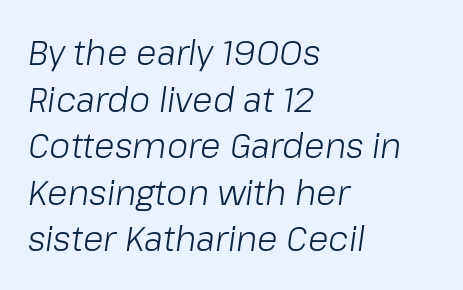
What stands out about the letter spacing? Nothing — it is the standard amount. The passage shown is typed in a proportional face where columns would drift. This sample uses an oblique cut, with every glyph tilted off the vertical. The passage shown is not underscored anywhere. Is the type heavy? It reads as light-to-regular instead.
